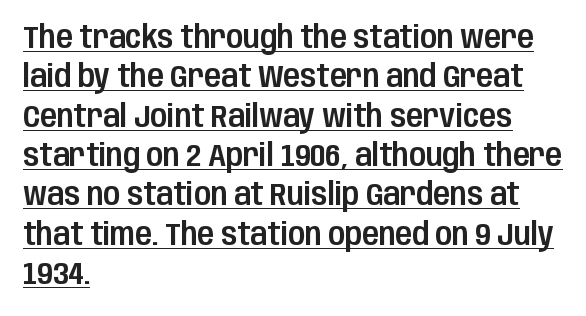
The image shows 31 px condensed sans-serif type, upright; set left-aligned, normal line spacing (1.27x), normal letter spacing, underlined; low stroke contrast and a large x-height.
